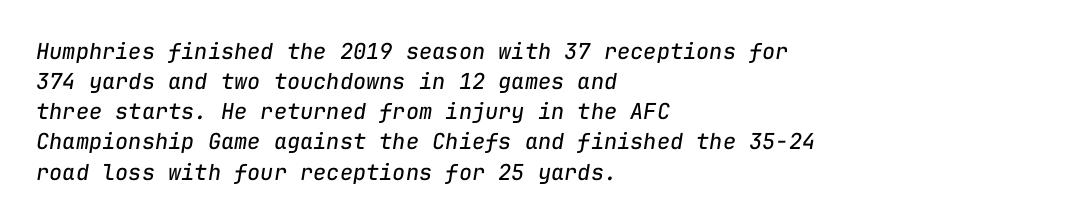
{"italic": "yes", "lean": "right", "slant_degrees": 9, "bold": "no", "underline": "no", "align": "left", "line_spacing": "normal", "line_spacing_ratio": 1.37, "letter_spacing": "normal", "letter_spacing_em": 0.0, "glyph_px": 22}
